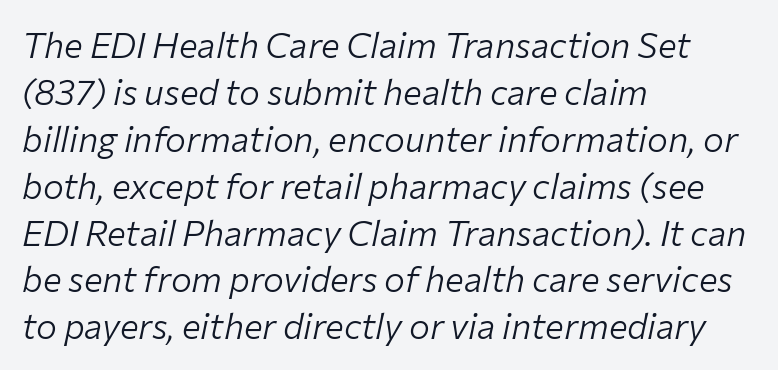
{"italic": "yes", "lean": "right", "slant_degrees": 12, "bold": "no", "weight": "light", "width": "normal", "stroke_contrast": "low", "x_height": "medium", "monospaced": "no", "underline": "no", "align": "left", "line_spacing": "normal", "line_spacing_ratio": 1.34, "letter_spacing": "normal", "letter_spacing_em": 0.0, "glyph_px": 35}
